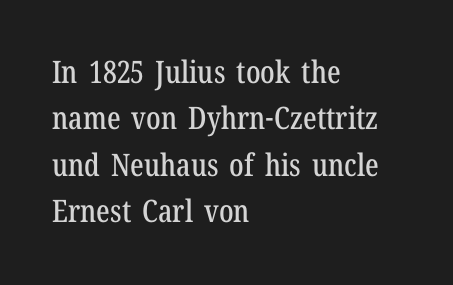
The image shows 31 px condensed serif type, upright; set left-aligned, normal line spacing (1.5x), normal letter spacing, not underlined; low stroke contrast and a medium x-height.
